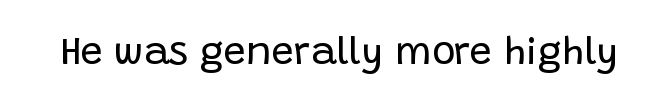
Q: Is the text bold? A: No.
Q: Is the text italic (slanted)? A: No, it is upright.
Q: Is the typeface a serif or a sans-serif typeface? A: Sans-serif.
Q: Is the text underlined? A: No.
Q: Is the spacing between letters normal or unusually wide? A: Normal.
Q: Width (condensed, normal, or wide)? A: Normal.
Q: Stroke contrast? A: Low.
Q: x-height? A: Large.
Q: Monospaced? A: No.
